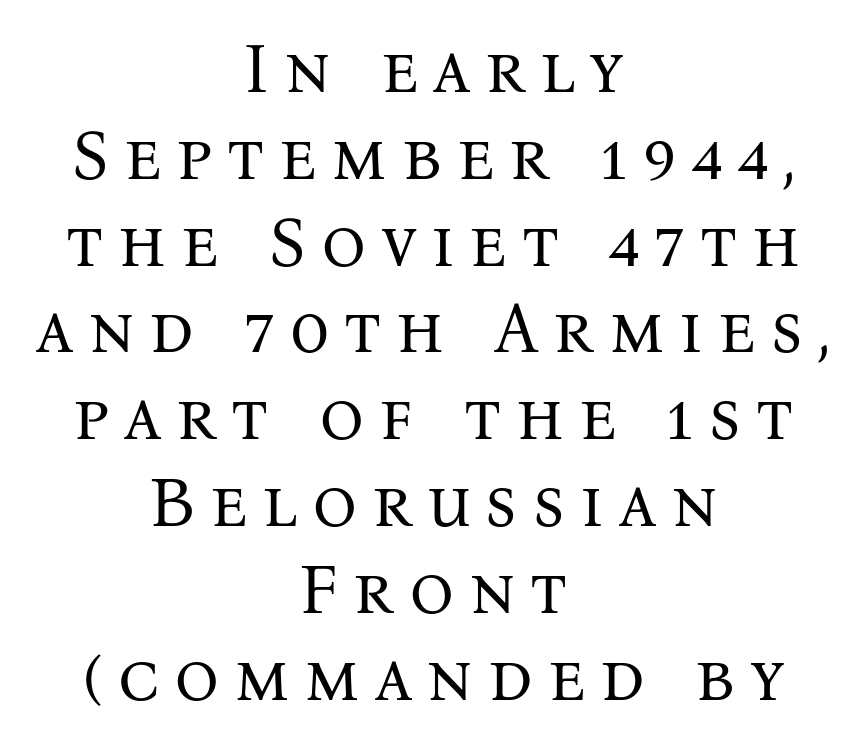
Stroke thickness stays within the range of a standard reading face or lighter. The foot of each line stays bare and open. The line texture is sparse and dotted thanks to wide tracking. The axis of the letterforms is exactly vertical. Letterform terminals end in serifs throughout the passage. Here the designer chose a conventional face with non-uniform glyph widths.
